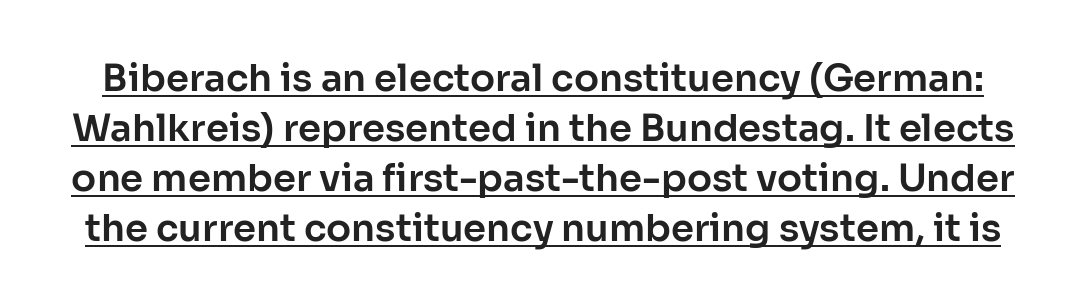
Is this a sans? Yes — the strokes have no serifs. The block of text has a typical density, with ordinary space between rows. These lines were composed using upright roman letters. The rendered words wear a rule along their underside. Here the designer chose a conventional face with non-uniform glyph widths.
